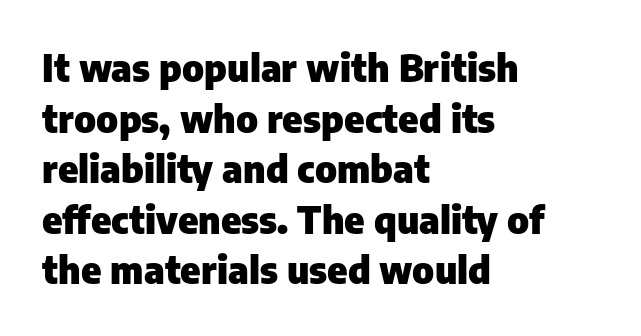
{"serif": "no", "italic": "no", "bold": "yes", "weight": "heavy", "width": "normal", "stroke_contrast": "low", "x_height": "medium", "monospaced": "no", "underline": "no", "align": "left", "line_spacing": "normal", "line_spacing_ratio": 1.33, "letter_spacing": "normal", "letter_spacing_em": 0.0, "glyph_px": 38}
